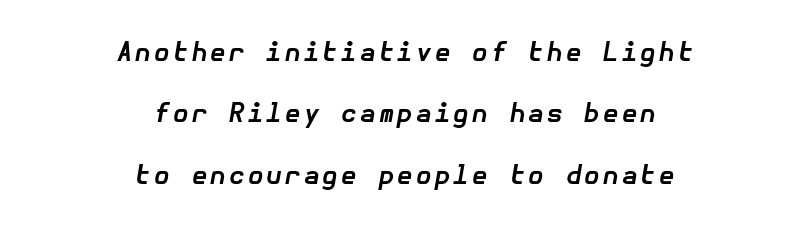
{"italic": "yes", "lean": "right", "slant_degrees": 10, "bold": "yes", "underline": "no", "align": "center", "line_spacing": "loose", "line_spacing_ratio": 2.46, "glyph_px": 25}
